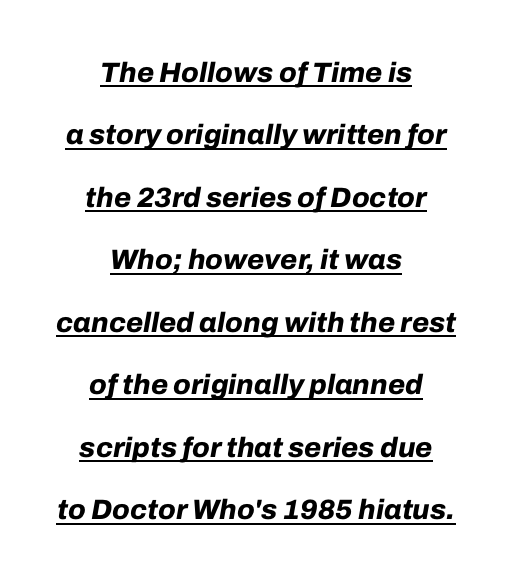
The image shows 28 px bold type, italic (leaning right); set centered, loose line spacing (2.23x), normal letter spacing, underlined; low stroke contrast and a medium x-height.
